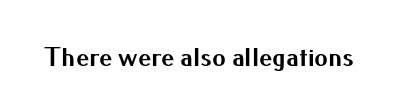
The image shows 27 px bold type, upright; set normal letter spacing, not underlined.
